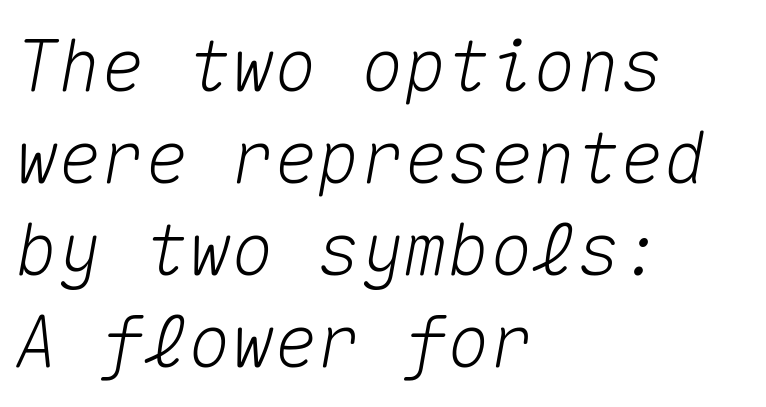
The image shows 72 px text type, italic (leaning right), monospaced; set left-aligned, normal line spacing (1.28x), normal letter spacing, not underlined; medium stroke contrast and a medium x-height.
